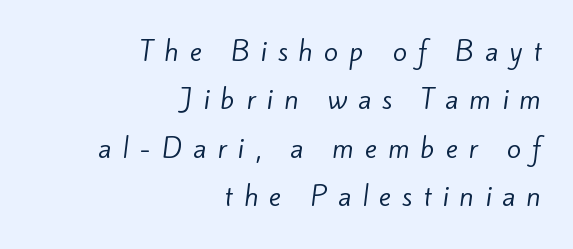
The image shows 26 px text type; set right-aligned, line spacing 1.86x, unusually wide letter spacing (+0.42 em), not underlined.
